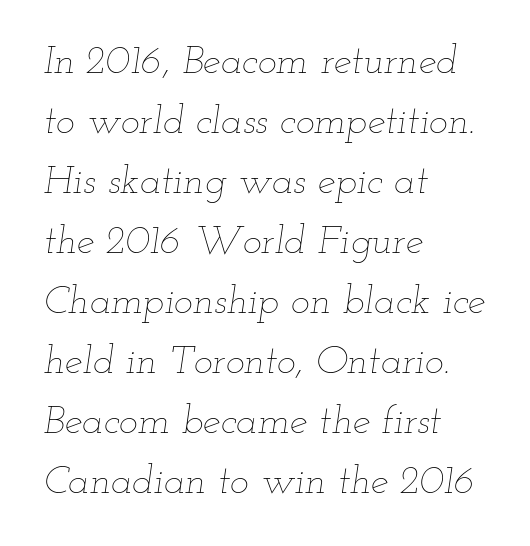
Honestly, there is no underline to notice here at all. Stems here are at most as thick as an everyday book face. A typesetter would call this leading conventional body-copy spacing. Would a proofreader flag this as italicized? Yes. The text block is weighted toward the left margin, trailing off unevenly rightward. Each word holds together tightly as a unit, with standard inter-letter gaps.
